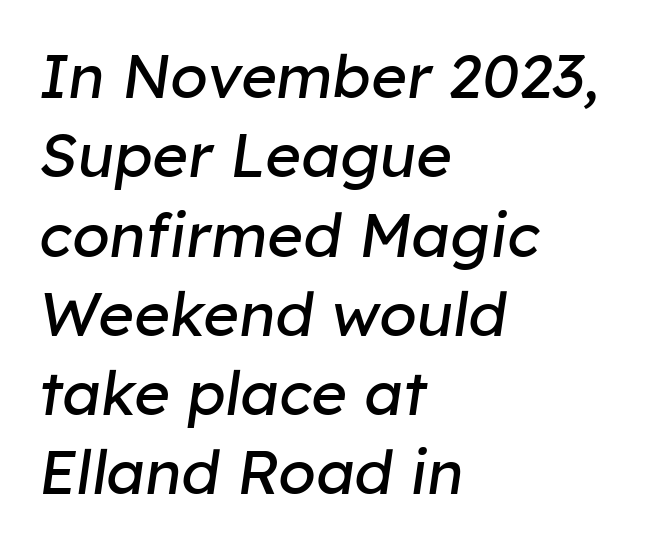
Designer's note — italics engaged. Note the varied advance widths — an 'i' is clearly narrower than an 'm'. Each line starts at the same left margin while the right side varies. Plain, unruled lines of type. The face looks like a standard text weight, possibly lighter. There is no visible air inserted between adjacent glyphs.
